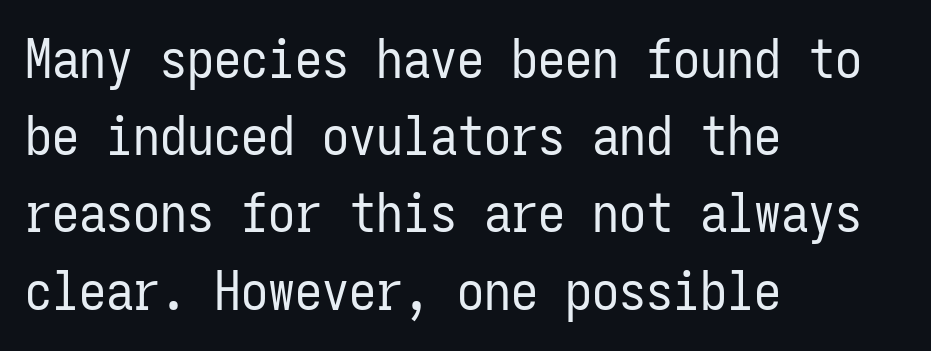
Q: Is the text bold? A: No.
Q: Is the text italic (slanted)? A: No, it is upright.
Q: Is the typeface a serif or a sans-serif typeface? A: Sans-serif.
Q: Is the text underlined? A: No.
Q: How is the paragraph aligned? A: Left-aligned.
Q: Is the spacing between letters normal or unusually wide? A: Normal.
Q: Is the spacing between lines tight, normal or loose? A: Normal.
Q: Width (condensed, normal, or wide)? A: Condensed.
Q: Stroke contrast? A: Low.
Q: x-height? A: Medium.
Q: Monospaced? A: Yes.
